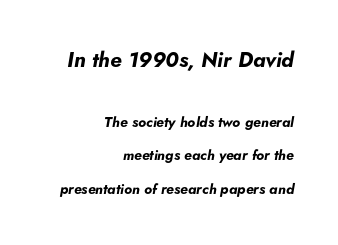
Words appear dense and cohesive because spacing is normal. The words here are not underlined. The line-height multiplier appears high, well above default. The composition opens big and finishes small. The passage shown is emphatically bold. Posture: slanted.
